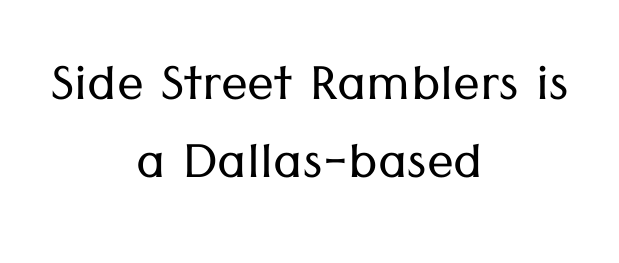
{"serif": "no", "italic": "no", "bold": "no", "weight": "light", "width": "normal", "stroke_contrast": "low", "x_height": "medium", "monospaced": "no", "underline": "no", "align": "center", "line_spacing_ratio": 1.17, "letter_spacing": "normal", "letter_spacing_em": 0.0, "glyph_px": 67}
